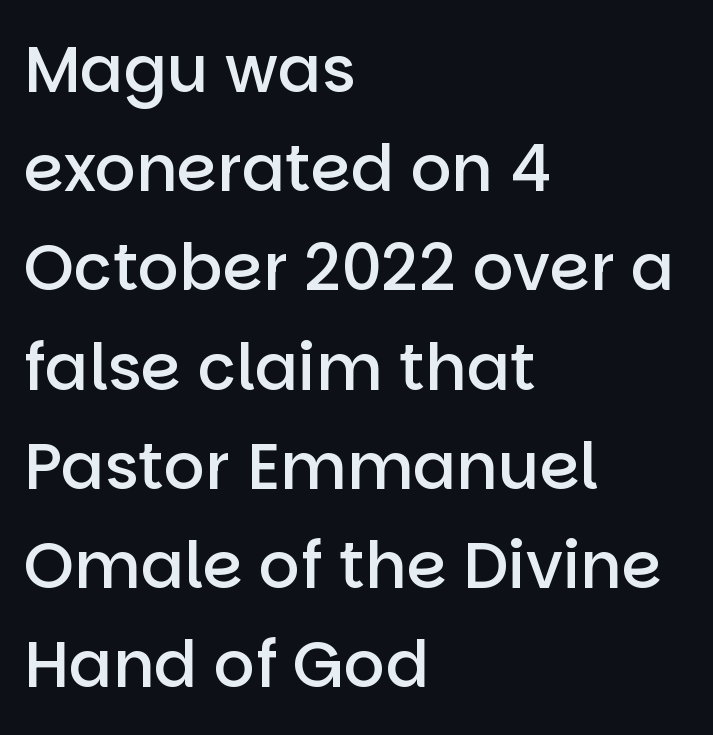
This block has exactly the height ordinary leading produces. Each line starts at the same left margin while the right side varies. Italic? Not at all — the glyphs are vertical. Varying glyph widths throughout — classic text-font behaviour. The typesetting leans somewhat heavy: a semibold. Look at the bottom of the vertical strokes: they stop flat, with no serifs.
